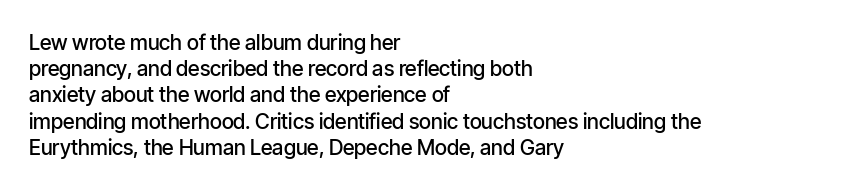
Just letters on the line, the space beneath them empty. Evenly set lines give the paragraph a standard silhouette. Compared with a centered layout, this one pins lines to the left instead. Letter spacing: default.
